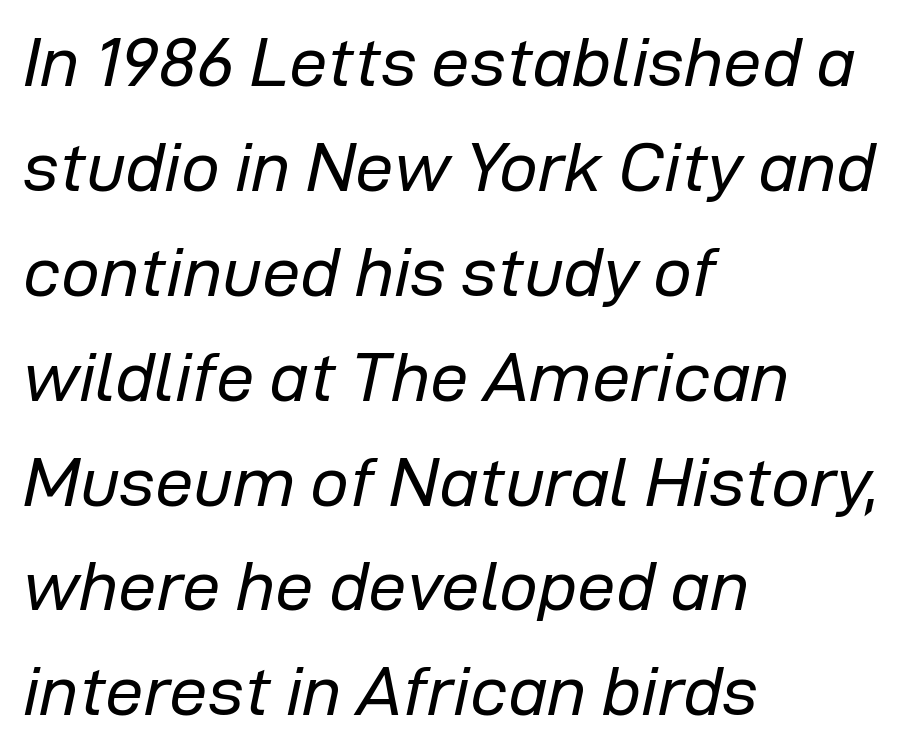
A clean baseline with only descenders dipping below it. Slant detected: the letters are inclined. The letters look calm and open, with moderate or lighter stems. The horizontal fit of the characters is conventional and even.
